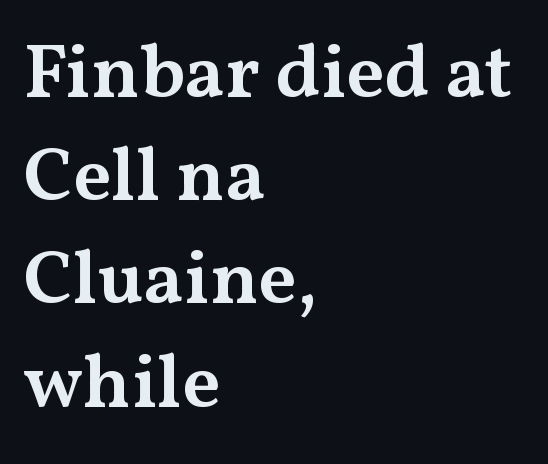
Q: Is the text bold? A: Semi-bold.
Q: Is the text italic (slanted)? A: No, it is upright.
Q: Is the typeface a serif or a sans-serif typeface? A: Serif.
Q: Is the text underlined? A: No.
Q: How is the paragraph aligned? A: Left-aligned.
Q: Is the spacing between letters normal or unusually wide? A: Normal.
Q: Is the spacing between lines tight, normal or loose? A: Normal.
Q: Width (condensed, normal, or wide)? A: Wide.
Q: Stroke contrast? A: Medium.
Q: x-height? A: Medium.
Q: Monospaced? A: No.
